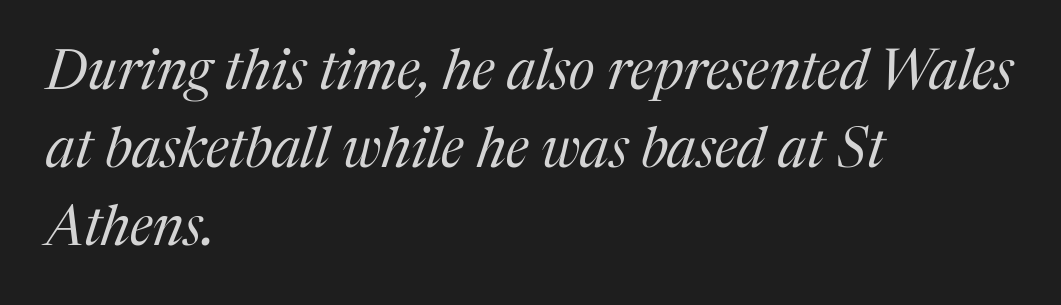
{"serif": "yes", "italic": "yes", "lean": "right", "slant_degrees": 17, "bold": "no", "weight": "regular", "width": "normal", "stroke_contrast": "medium", "x_height": "medium", "monospaced": "no", "underline": "no", "align": "left", "line_spacing": "normal", "line_spacing_ratio": 1.42, "letter_spacing": "normal", "letter_spacing_em": 0.0, "glyph_px": 55}
